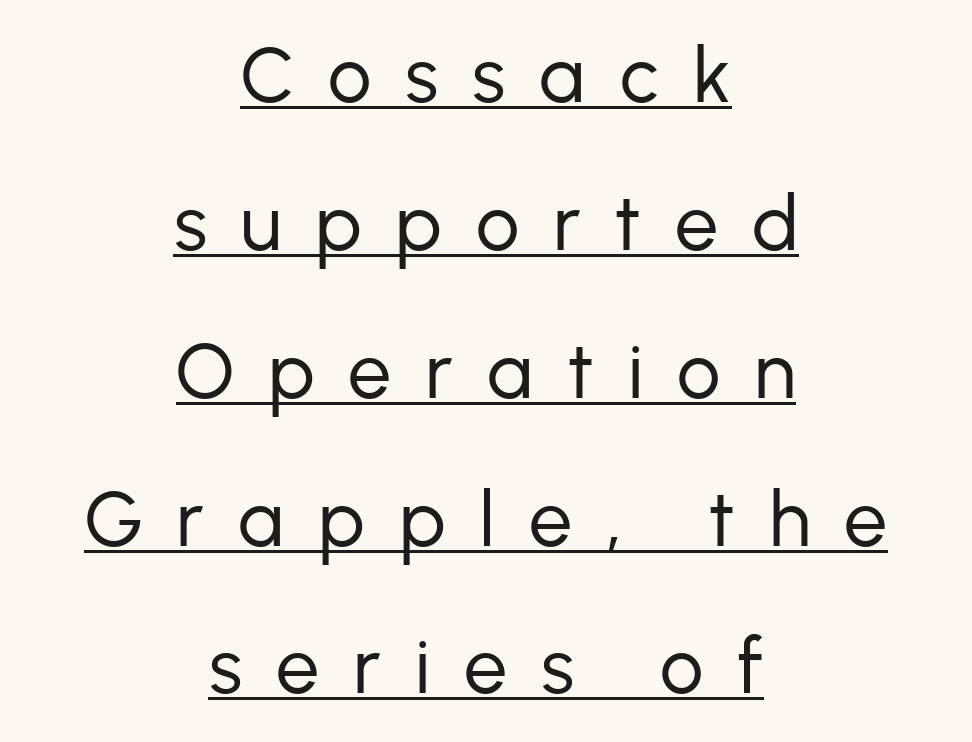
The tracking reads as deliberately expanded to a designer's eye. A baseline rule has been typeset under these characters. Rows of type keep a wide berth in the vertical direction. The lettering holds an erect, upright posture throughout. You could not count columns in this text — the font is proportionally spaced. To sum up the face: it is a sans, with no serifs.
